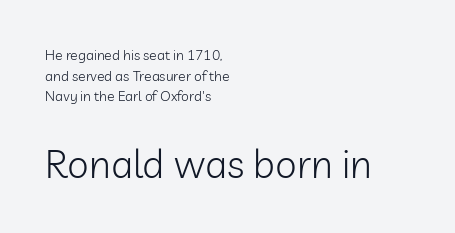
{"serif": "no", "italic": "no", "bold": "no", "weight": "light", "width": "normal", "stroke_contrast": "low", "x_height": "medium", "monospaced": "no", "underline": "no", "align": "left", "line_spacing": "normal", "line_spacing_ratio": 1.47, "letter_spacing": "normal", "letter_spacing_em": 0.0, "larger_block": "second", "size_ratio": 2.79, "glyph_px": 39}
